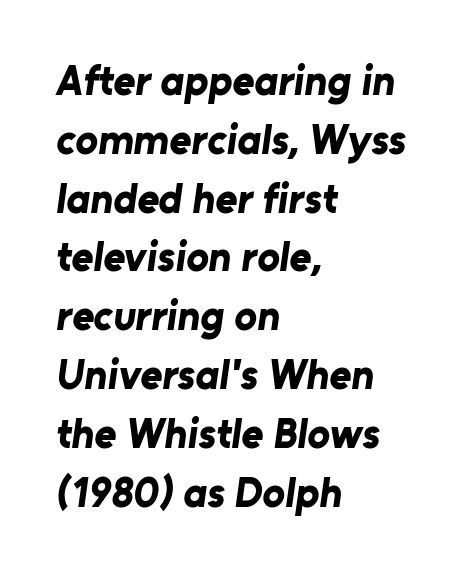
Q: Is the text bold? A: Yes.
Q: Is the typeface a serif or a sans-serif typeface? A: Sans-serif.
Q: Is the text underlined? A: No.
Q: How is the paragraph aligned? A: Left-aligned.
Q: Is the spacing between letters normal or unusually wide? A: Normal.
Q: Is the spacing between lines tight, normal or loose? A: Normal.
Q: Width (condensed, normal, or wide)? A: Normal.
Q: Stroke contrast? A: Low.
Q: x-height? A: Medium.
Q: Monospaced? A: No.
